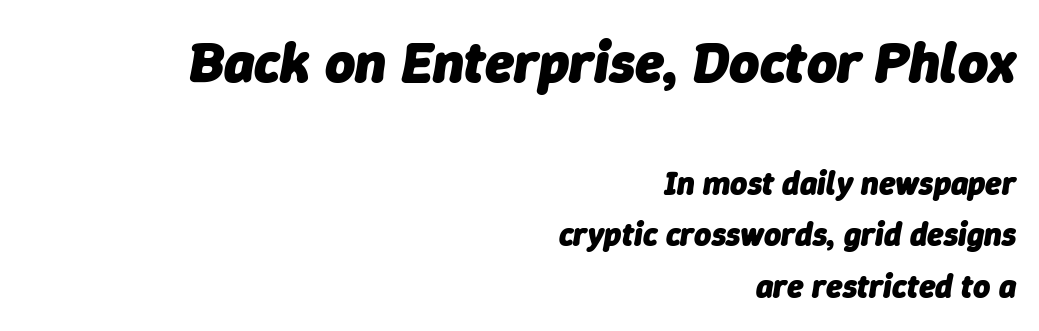
{"italic": "yes", "lean": "right", "slant_degrees": 9, "bold": "yes", "weight": "heavy", "width": "normal", "stroke_contrast": "low", "x_height": "medium", "monospaced": "no", "underline": "no", "align": "right", "line_spacing": "normal", "line_spacing_ratio": 1.56, "letter_spacing": "normal", "letter_spacing_em": 0.0, "larger_block": "first", "size_ratio": 1.76, "glyph_px": 58}
